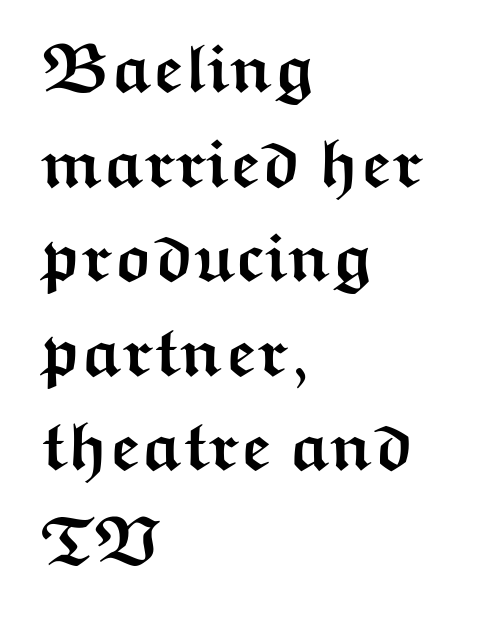
The image shows 68 px semibold, wide sans-serif type, upright; set left-aligned, normal line spacing (1.39x), normal letter spacing, not underlined; medium stroke contrast and a medium x-height.
